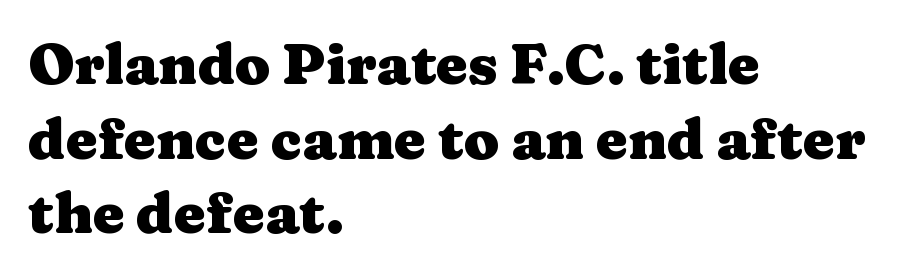
{"serif": "yes", "italic": "no", "bold": "yes", "weight": "heavy", "width": "wide", "stroke_contrast": "medium", "x_height": "medium", "monospaced": "no", "underline": "no", "align": "left", "line_spacing": "normal", "line_spacing_ratio": 1.31, "letter_spacing": "normal", "letter_spacing_em": 0.0, "glyph_px": 57}
